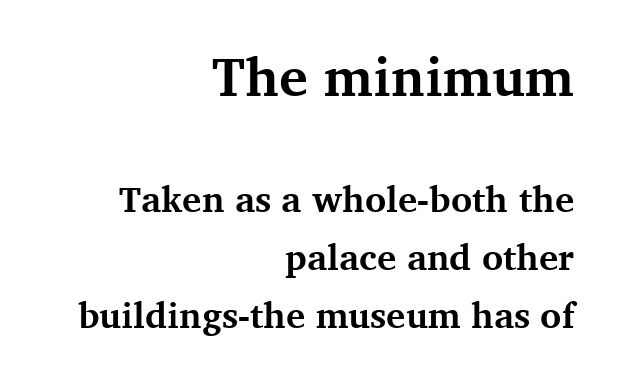
The letters sit at their default tracking, neither squeezed nor spread. As a designer I'd log this as weight 700, bold. Does the lettering tilt? It doesn't — this is upright. Spacing verdict: proportional, widths tailored to each character. Notice how descenders clear the ascenders below comfortably — that's standard leading.
